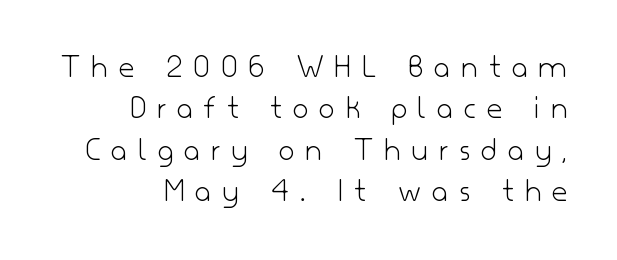
Every stem runs plumb, perpendicular to the baseline. The letters carry no serifs — their stems end cleanly without finishing strokes. Compared with a flush-left layout, this one pins lines to the opposite, right side. Just letters on the line, the space beneath them empty. No heavy texture on the line: the type isn't bold. This sample has the flowing, uneven cadence of proportional lettering.
